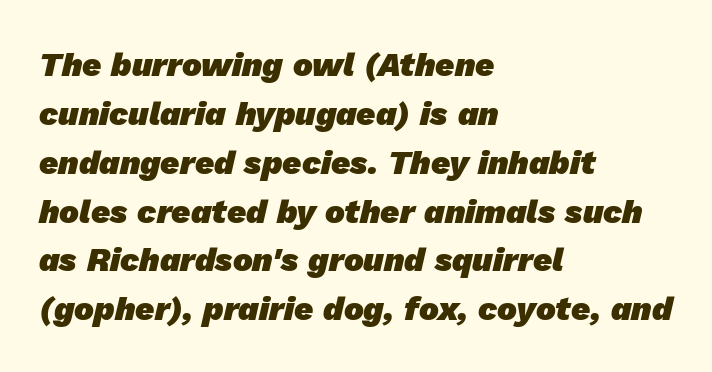
Q: Is the text bold? A: Yes.
Q: Is the typeface a serif or a sans-serif typeface? A: Sans-serif.
Q: Is the text underlined? A: No.
Q: How is the paragraph aligned? A: Left-aligned.
Q: Is the spacing between letters normal or unusually wide? A: Normal.
Q: Is the spacing between lines tight, normal or loose? A: Normal.
Q: Width (condensed, normal, or wide)? A: Normal.
Q: Stroke contrast? A: Low.
Q: x-height? A: Medium.
Q: Monospaced? A: No.
